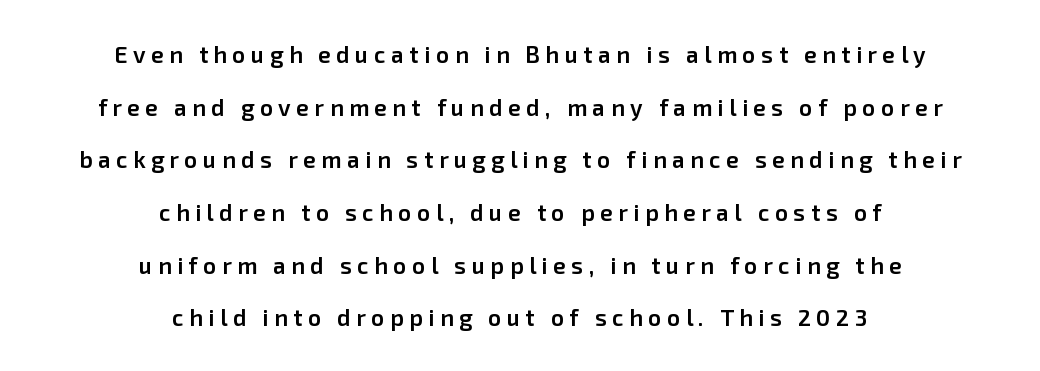
{"italic": "no", "bold": "semi", "underline": "no", "align": "center", "line_spacing": "loose", "line_spacing_ratio": 2.29, "letter_spacing": "wide", "letter_spacing_em": 0.24, "glyph_px": 23}
